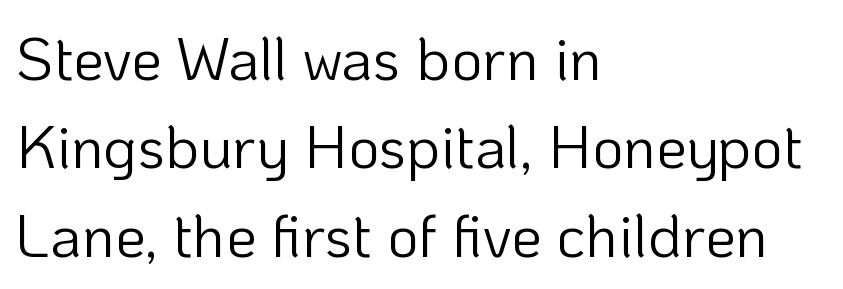
The font sits on the lighter half of the weight spectrum, regular included. One-word summary of the alignment: left. The letters advance in unequal steps, a hallmark of proportional type. Is the letter spacing exaggerated? No — it looks like the ordinary default.
